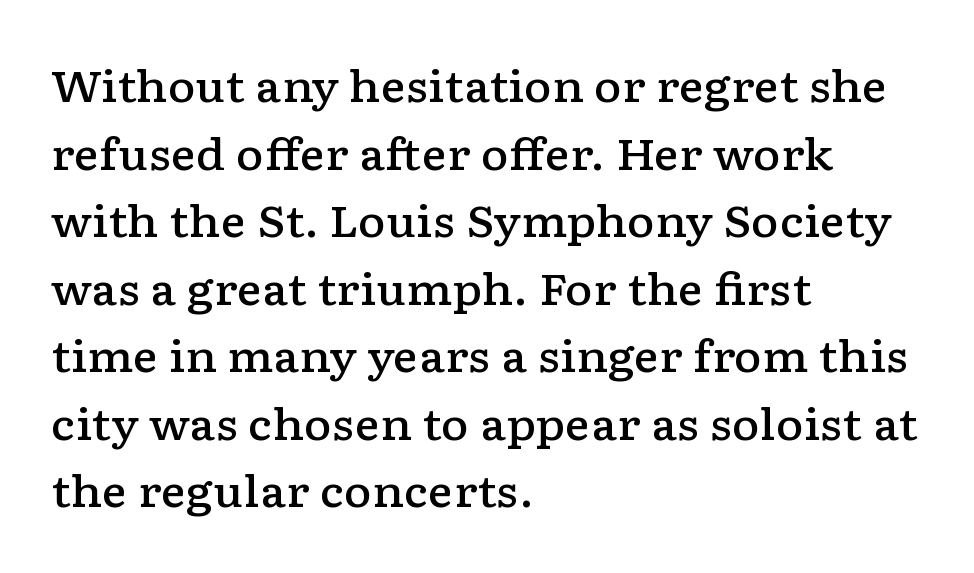
Q: Is the text bold? A: Semi-bold.
Q: Is the text italic (slanted)? A: No, it is upright.
Q: Is the typeface a serif or a sans-serif typeface? A: Serif.
Q: Is the text underlined? A: No.
Q: How is the paragraph aligned? A: Left-aligned.
Q: Is the spacing between letters normal or unusually wide? A: Normal.
Q: Is the spacing between lines tight, normal or loose? A: Normal.
Q: Width (condensed, normal, or wide)? A: Wide.
Q: Stroke contrast? A: Low.
Q: x-height? A: Medium.
Q: Monospaced? A: No.
